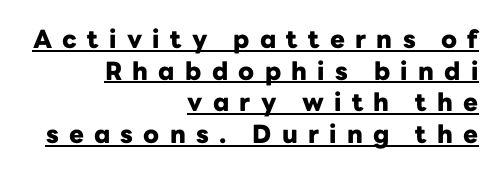
The image shows 25 px bold type, upright; set right-aligned, normal line spacing (1.27x), unusually wide letter spacing (+0.41 em), underlined.
